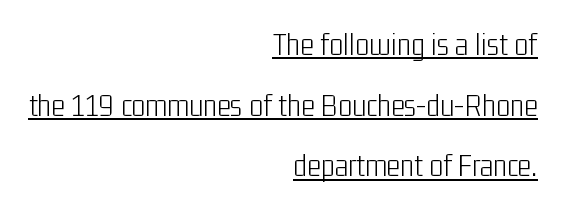
The image shows 33 px light, condensed sans-serif type, upright; set right-aligned, line spacing 1.84x, normal letter spacing, underlined; low stroke contrast and a medium x-height.
